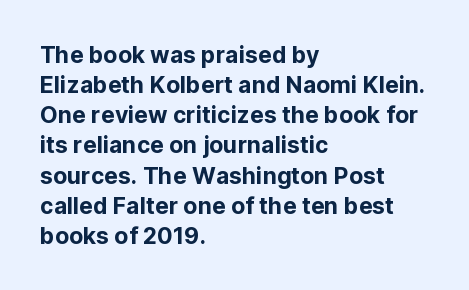
Q: Is the text italic (slanted)? A: No, it is upright.
Q: Is the text underlined? A: No.
Q: How is the paragraph aligned? A: Left-aligned.
Q: Is the spacing between letters normal or unusually wide? A: Normal.
Q: Is the spacing between lines tight, normal or loose? A: Normal.
